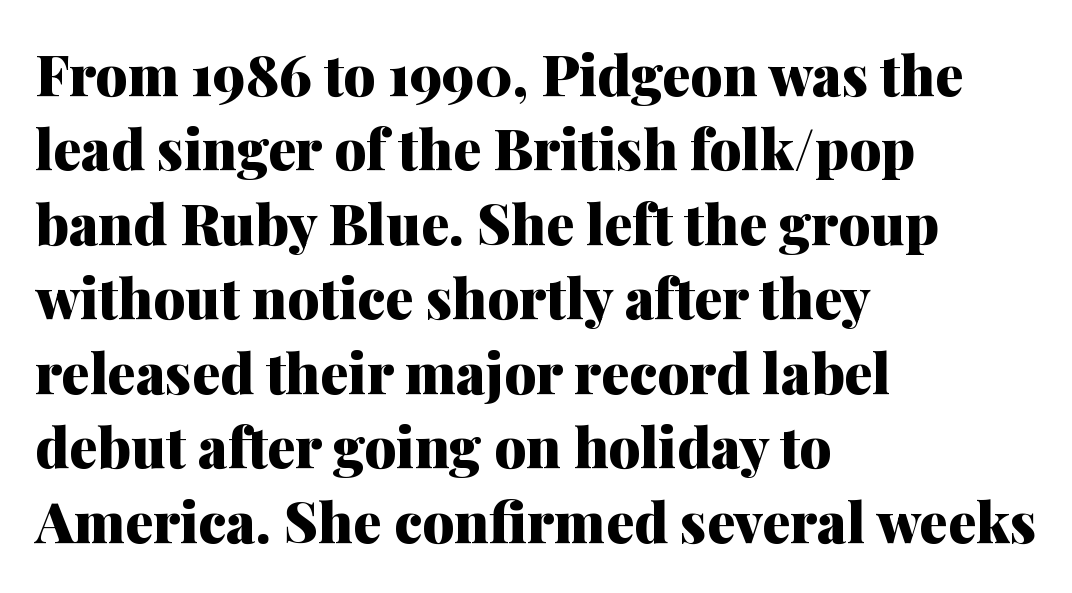
The image shows 56 px heavy serif type, upright; set left-aligned, normal line spacing (1.33x), normal letter spacing, not underlined; medium stroke contrast and a medium x-height.
